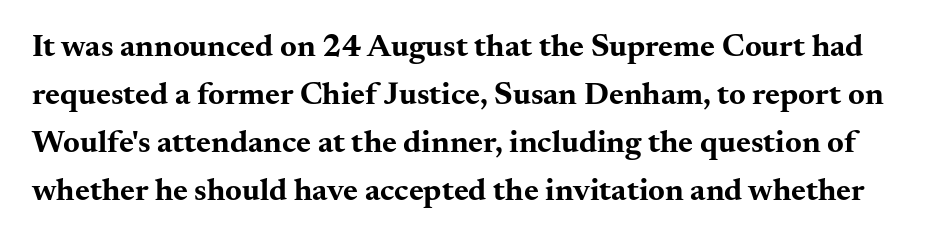
Q: Is the text bold? A: Yes.
Q: Is the text italic (slanted)? A: No, it is upright.
Q: Is the typeface a serif or a sans-serif typeface? A: Serif.
Q: Is the text underlined? A: No.
Q: Is the spacing between letters normal or unusually wide? A: Normal.
Q: Is the spacing between lines tight, normal or loose? A: Normal.
Q: Width (condensed, normal, or wide)? A: Wide.
Q: Stroke contrast? A: Medium.
Q: x-height? A: Small.
Q: Monospaced? A: No.
